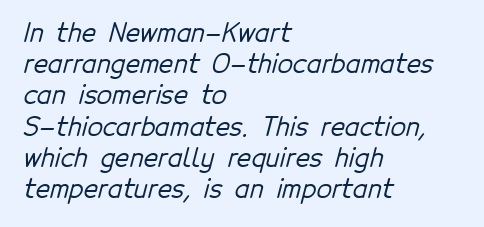
Successive baselines arrive at the customary interval. Honestly, there is no underline to notice here at all. Alignment: flush left. Letter spacing: default.
